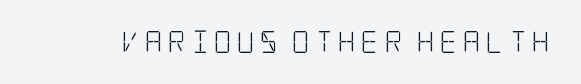
{"italic": "no", "bold": "no", "underline": "no", "letter_spacing": "wide", "letter_spacing_em": 0.23, "glyph_px": 22}
